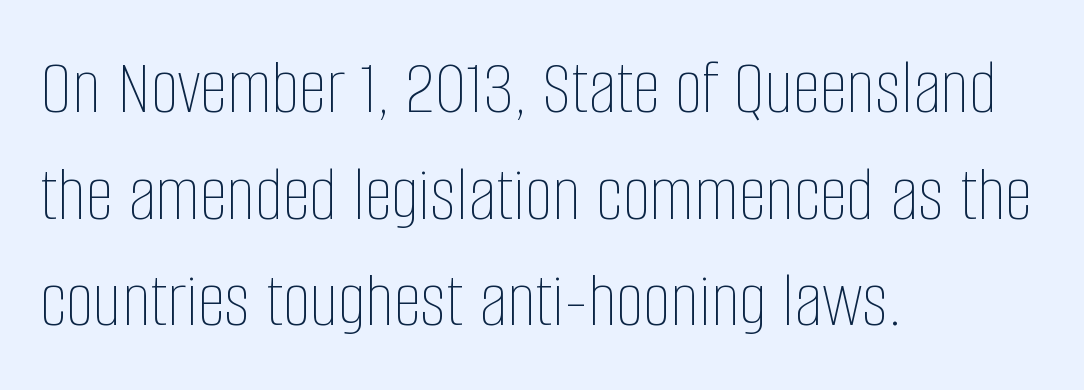
The image shows 79 px thin, condensed type, upright; set left-aligned, normal line spacing (1.35x), normal letter spacing, not underlined; low stroke contrast and a large x-height.
